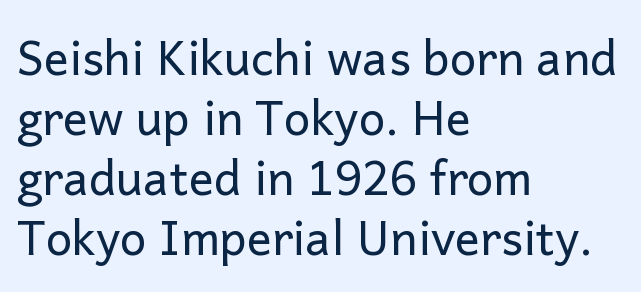
{"serif": "no", "italic": "no", "bold": "no", "weight": "regular", "width": "normal", "stroke_contrast": "low", "x_height": "medium", "monospaced": "no", "underline": "no", "align": "left", "line_spacing": "normal", "line_spacing_ratio": 1.28, "letter_spacing": "normal", "letter_spacing_em": 0.0, "glyph_px": 47}
